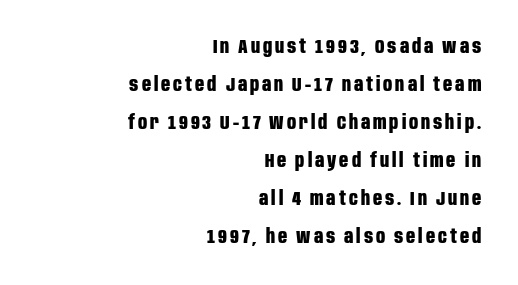
Q: Is the text bold? A: Yes.
Q: Is the text italic (slanted)? A: No, it is upright.
Q: Is the text underlined? A: No.
Q: How is the paragraph aligned? A: Right-aligned.
Q: Is the spacing between lines tight, normal or loose? A: Loose.
